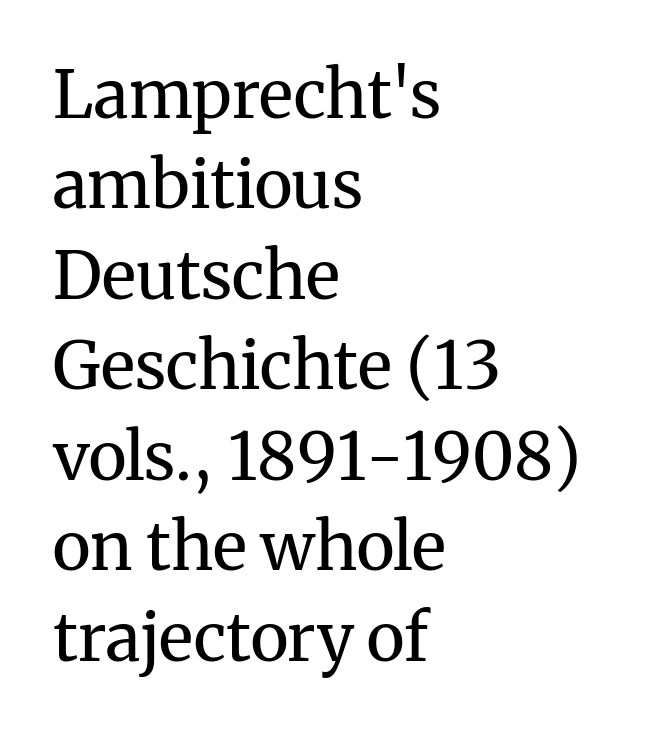
Old-style or modern, the face here clearly has serifs. The characters are drawn with everyday or finer stroke widths. The paragraph has a hard left edge and a soft right edge. The words here are not underlined. Is this a fixed-width face? No — the glyphs have proportional, varying widths.
